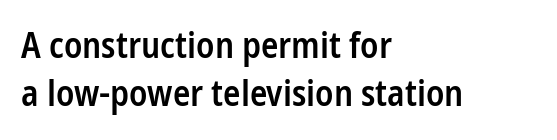
{"serif": "no", "italic": "no", "bold": "semi", "weight": "semibold", "width": "condensed", "stroke_contrast": "low", "x_height": "medium", "monospaced": "no", "underline": "no", "align": "left", "line_spacing": "normal", "line_spacing_ratio": 1.32, "letter_spacing": "normal", "letter_spacing_em": 0.0, "glyph_px": 36}
